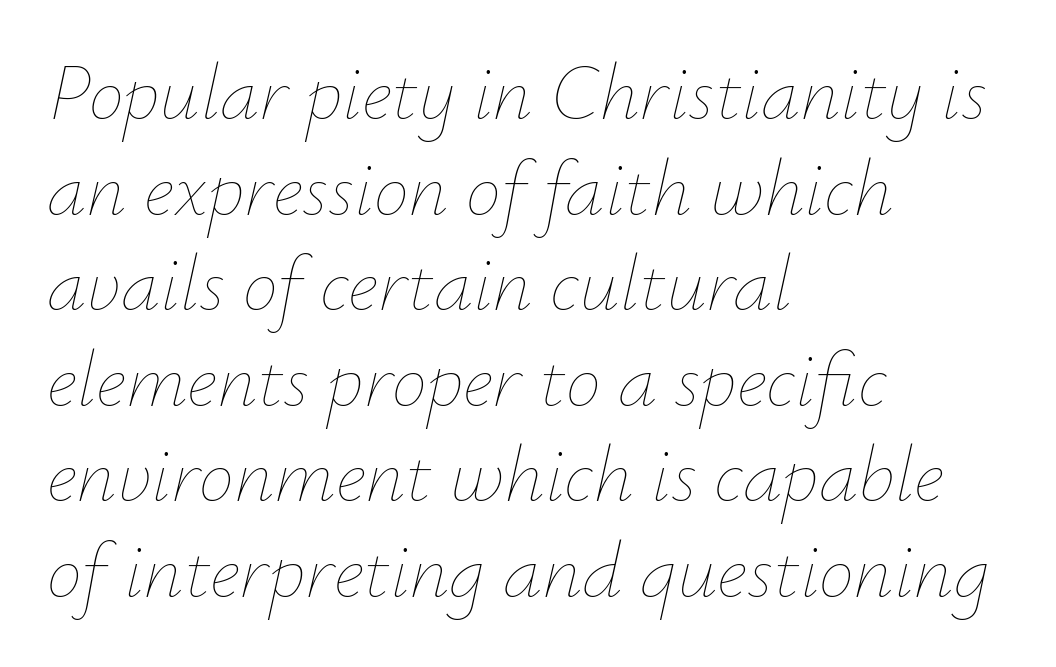
{"italic": "yes", "lean": "right", "slant_degrees": 12, "bold": "no", "weight": "thin", "width": "normal", "stroke_contrast": "low", "x_height": "small", "monospaced": "no", "underline": "no", "align": "left", "line_spacing_ratio": 1.21, "letter_spacing": "normal", "letter_spacing_em": 0.0, "glyph_px": 79}
